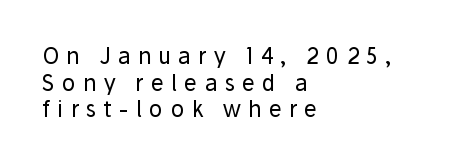
The image shows 22 px text type, upright; set left-aligned, line spacing 1.21x, unusually wide letter spacing (+0.33 em), not underlined.
